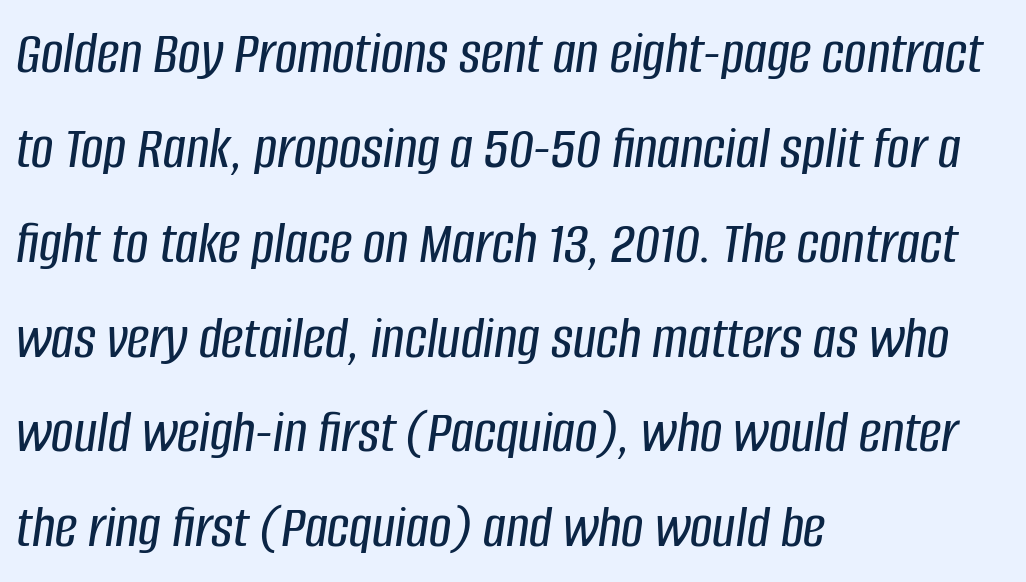
Q: Is the text italic (slanted)? A: Yes, it leans right by about 8 degrees.
Q: Is the text underlined? A: No.
Q: How is the paragraph aligned? A: Left-aligned.
Q: Is the spacing between letters normal or unusually wide? A: Normal.
Q: Is the spacing between lines tight, normal or loose? A: Normal.
Q: Width (condensed, normal, or wide)? A: Condensed.
Q: Stroke contrast? A: Low.
Q: x-height? A: Large.
Q: Monospaced? A: No.
